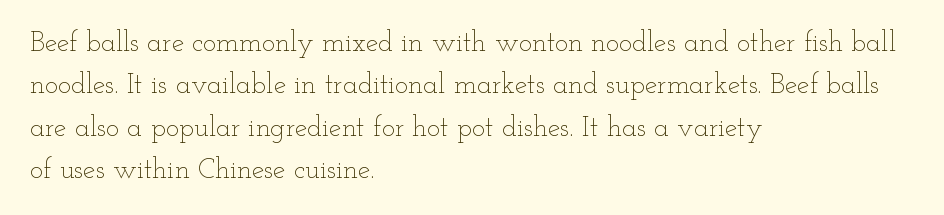
{"italic": "no", "bold": "no", "weight": "thin", "width": "wide", "stroke_contrast": "low", "x_height": "small", "monospaced": "no", "underline": "no", "align": "left", "line_spacing": "normal", "line_spacing_ratio": 1.51, "letter_spacing": "normal", "letter_spacing_em": 0.0, "glyph_px": 28}
